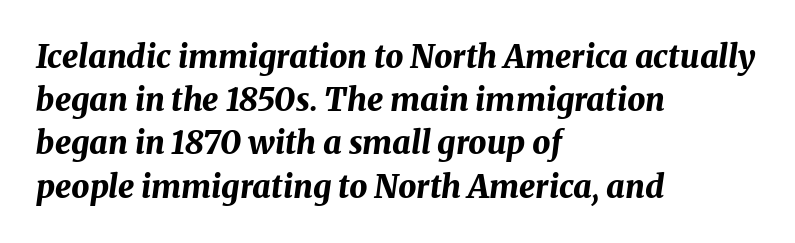
The image shows 32 px bold type, italic (leaning right); set left-aligned, normal line spacing (1.35x), normal letter spacing, not underlined; medium stroke contrast and a medium x-height.
